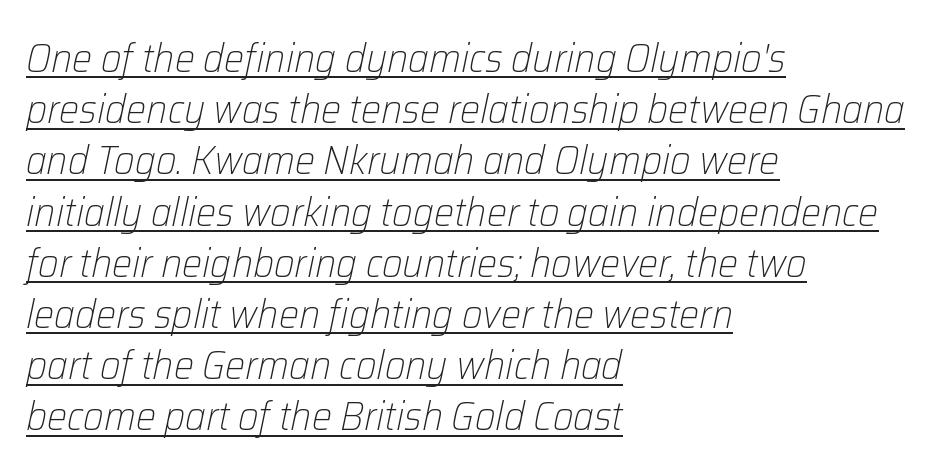
Look at the tracking — it's just the regular setting, nothing added. What's the leading like? Ordinary, nothing unusual. Note the varied advance widths — an 'i' is clearly narrower than an 'm'. An italicized treatment has been applied to the whole sample. This is not heavy type; no bold has been used.
